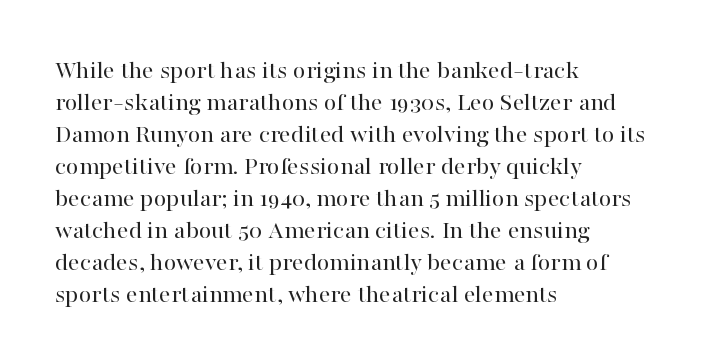
The image shows 26 px text type, upright; set left-aligned, line spacing 1.23x, normal letter spacing, not underlined.
